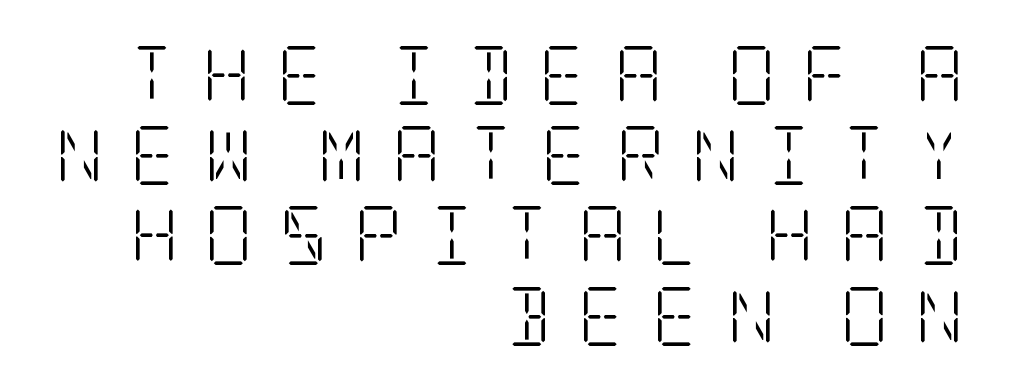
The weight would be labelled regular, book, light, or lighter still. The specimen omits any rule beneath the text block's lines. The designer left line spacing at the default. The letters carry serifs — small finishing strokes at the ends of their stems. Casual observation: everything's shoved over to the right. Every stem runs plumb, perpendicular to the baseline.
